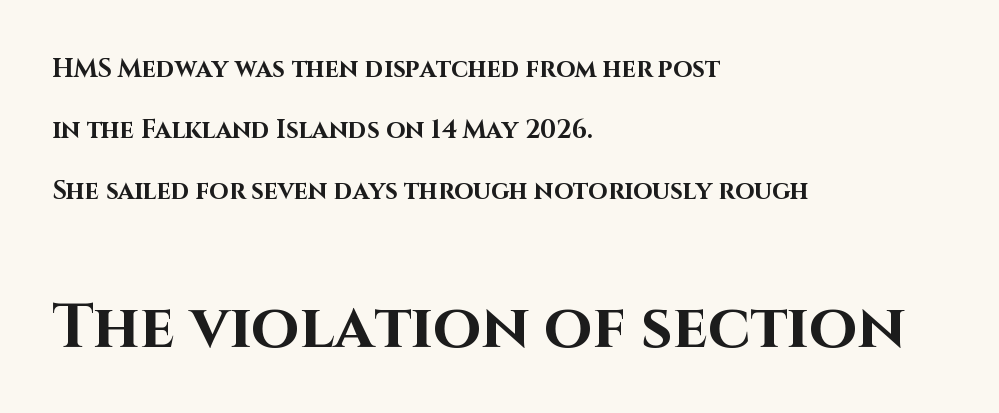
{"serif": "no", "italic": "no", "bold": "yes", "weight": "bold", "width": "normal", "stroke_contrast": "high", "x_height": "large", "monospaced": "no", "underline": "no", "align": "left", "line_spacing": "loose", "line_spacing_ratio": 2.45, "letter_spacing": "normal", "letter_spacing_em": 0.0, "larger_block": "second", "size_ratio": 2.48, "glyph_px": 62}
